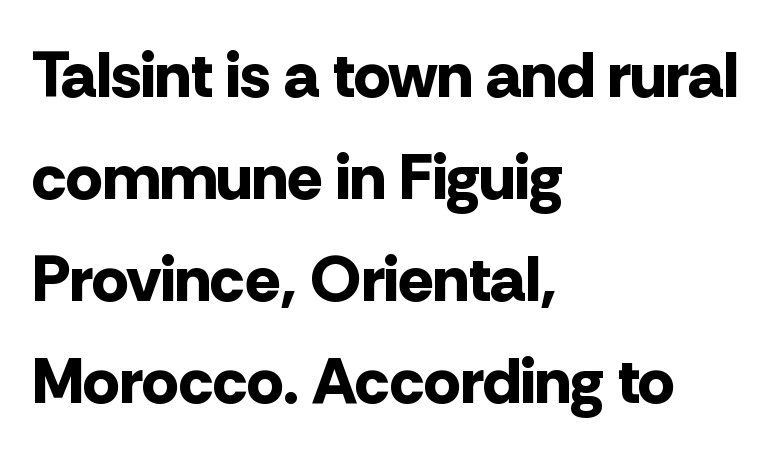
The image shows 65 px bold sans-serif type, upright; set left-aligned, normal line spacing (1.57x), normal letter spacing, not underlined; low stroke contrast and a medium x-height.
